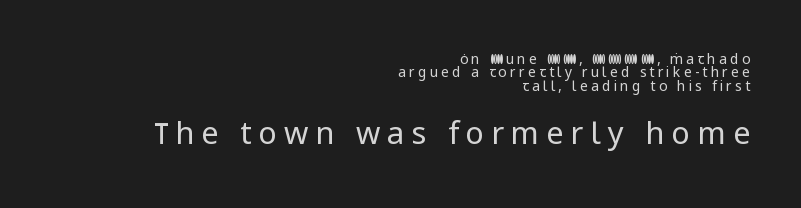
Letters have the restrained weight of plain body copy at most. The rendering uses natural spacing where letterforms have individual widths. A clean baseline with only descenders dipping below it. The characters display no serif detailing; their extremities are plain.
